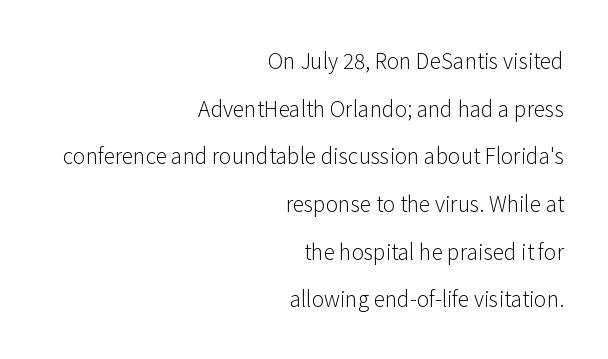
Caption: face not bold, strokes unweighted. Letter spacing: default. Airy leading. The string is rendered with underlining switched off. This sample is right-justified, so line beginnings fall wherever the words allow.
